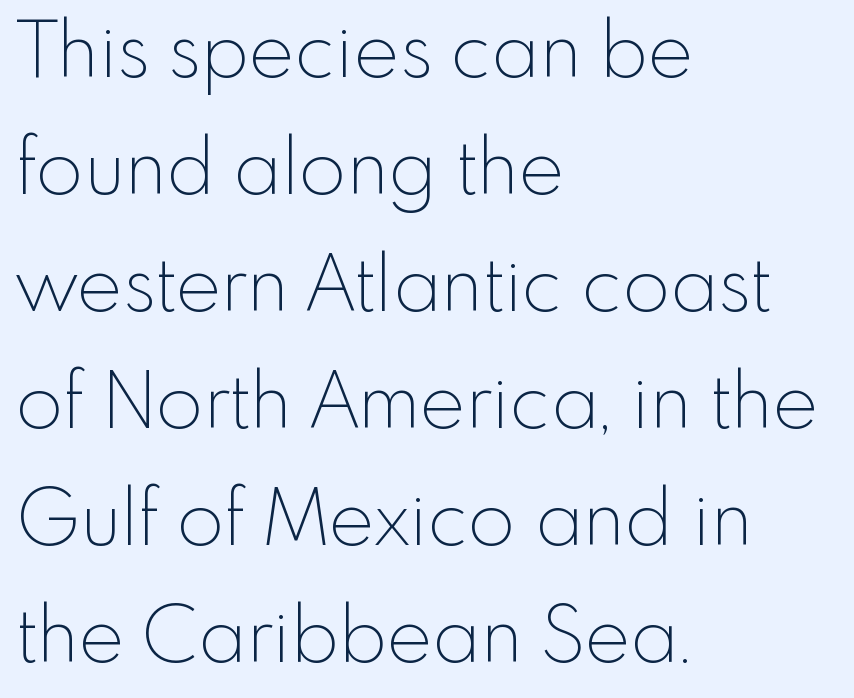
Honestly, the row spacing looks completely unremarkable. Is this a heavy cut? Hardly; it is regular or lighter. The zone under the glyphs is completely vacant. A roman cut, with each character standing at attention. Examine the stroke ends and you'll find no serifs. A typesetter would call this proportional, since set widths differ per character.
